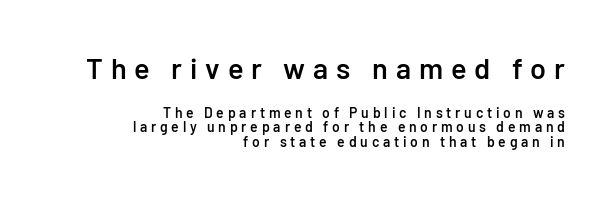
Q: Is the text bold? A: Semi-bold.
Q: Is the text italic (slanted)? A: No, it is upright.
Q: Is the typeface a serif or a sans-serif typeface? A: Sans-serif.
Q: Is the text underlined? A: No.
Q: How is the paragraph aligned? A: Right-aligned.
Q: Is the spacing between letters normal or unusually wide? A: Unusually wide.
Q: Is the spacing between lines tight, normal or loose? A: Tight.
Q: Which block of text is set in a larger size, the first (top) or the second (bottom)? A: The first (top) one.
Q: Width (condensed, normal, or wide)? A: Normal.
Q: Stroke contrast? A: Low.
Q: x-height? A: Medium.
Q: Monospaced? A: No.
